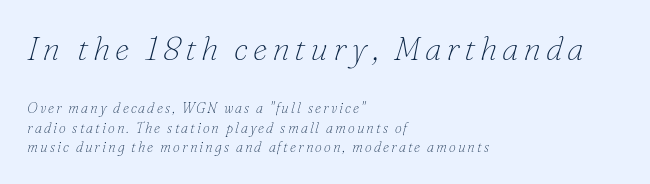
The image shows 33 px thin serif type, italic (leaning right); set left-aligned, normal line spacing (1.39x), not underlined; the first (top) block is 2.36x larger; low stroke contrast and a small x-height.
